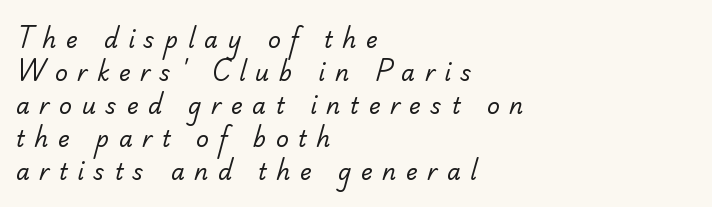
No letter is thick-stroked: the sample isn't bold. How are the letters spaced? Widely, with obvious added tracking. This rendering uses left alignment, leaving the right contour irregular. Type without underlining. In terms of leading, this rendering sits right in the middle.
